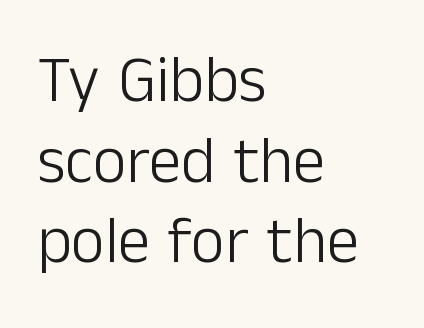
Q: Is the text bold? A: No.
Q: Is the text italic (slanted)? A: No, it is upright.
Q: Is the typeface a serif or a sans-serif typeface? A: Sans-serif.
Q: Is the text underlined? A: No.
Q: How is the paragraph aligned? A: Left-aligned.
Q: Is the spacing between letters normal or unusually wide? A: Normal.
Q: Width (condensed, normal, or wide)? A: Normal.
Q: Stroke contrast? A: Low.
Q: x-height? A: Medium.
Q: Monospaced? A: No.
